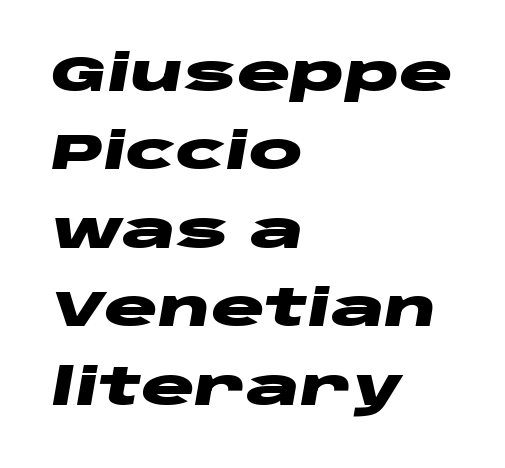
Q: Is the text bold? A: Yes.
Q: Is the text italic (slanted)? A: Yes, it leans right by about 10 degrees.
Q: Is the text underlined? A: No.
Q: How is the paragraph aligned? A: Left-aligned.
Q: Is the spacing between letters normal or unusually wide? A: Normal.
Q: Is the spacing between lines tight, normal or loose? A: Normal.
Q: Width (condensed, normal, or wide)? A: Wide.
Q: Stroke contrast? A: Low.
Q: x-height? A: Large.
Q: Monospaced? A: No.
